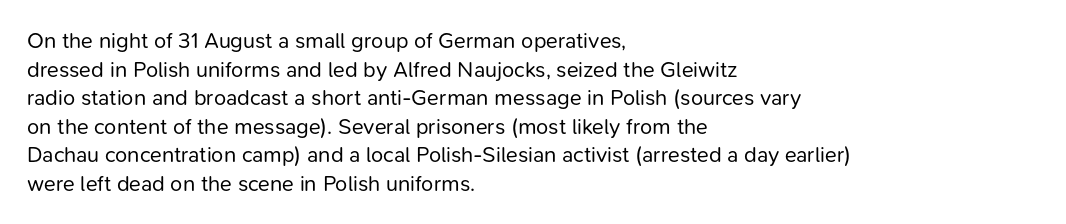
Check the space under the baseline: it is left empty. Characters follow at the spacing the type designer built in. These glyphs show unthickened strokes, regular width or finer. This is the regular roman posture of the typeface. A typesetter would call this leading conventional body-copy spacing. The compositor pushed each line to the left boundary.
